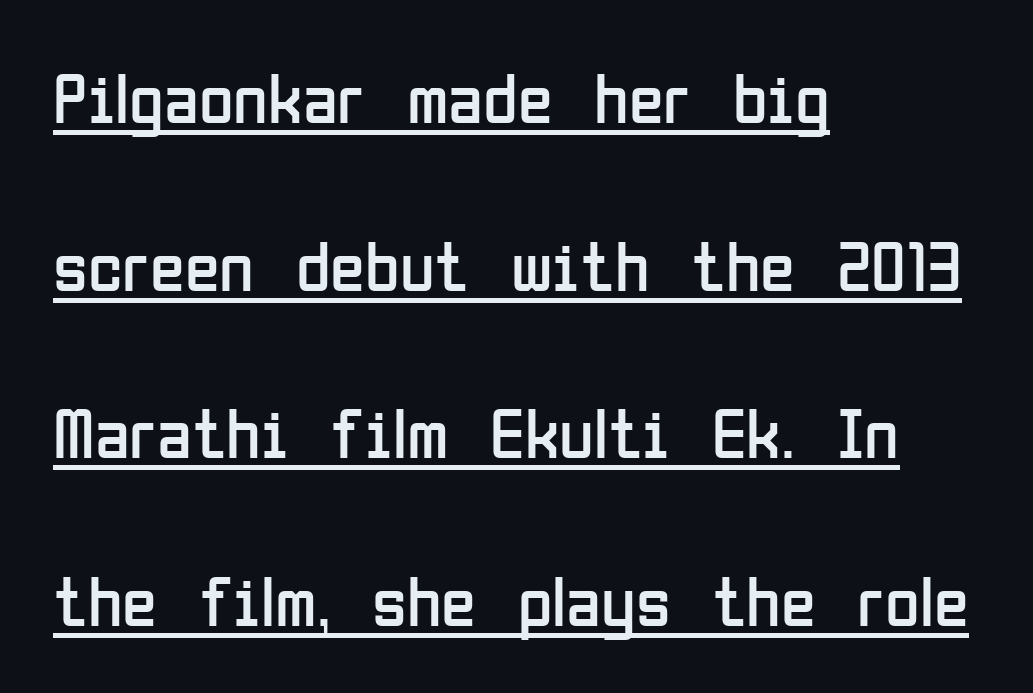
Q: Is the text bold? A: No.
Q: Is the text italic (slanted)? A: No, it is upright.
Q: Is the typeface a serif or a sans-serif typeface? A: Sans-serif.
Q: Is the text underlined? A: Yes.
Q: How is the paragraph aligned? A: Left-aligned.
Q: Is the spacing between letters normal or unusually wide? A: Normal.
Q: Is the spacing between lines tight, normal or loose? A: Loose.
Q: Width (condensed, normal, or wide)? A: Condensed.
Q: Stroke contrast? A: Low.
Q: x-height? A: Medium.
Q: Monospaced? A: No.
